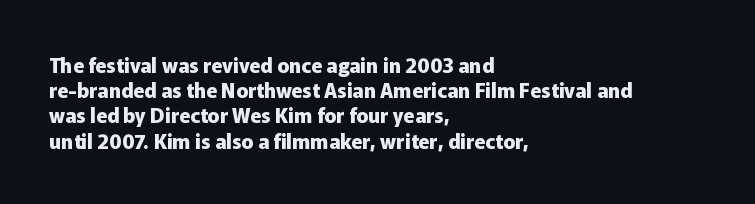
The image shows 20 px bold type, upright; set left-aligned, normal line spacing (1.26x), normal letter spacing, not underlined.
